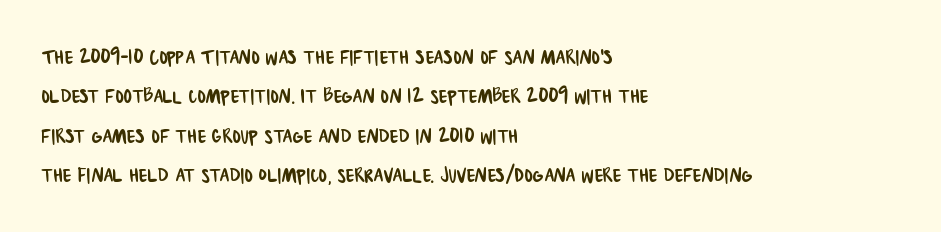
Q: Is the text underlined? A: No.
Q: How is the paragraph aligned? A: Left-aligned.
Q: Is the spacing between letters normal or unusually wide? A: Normal.
Q: Is the spacing between lines tight, normal or loose? A: Normal.
